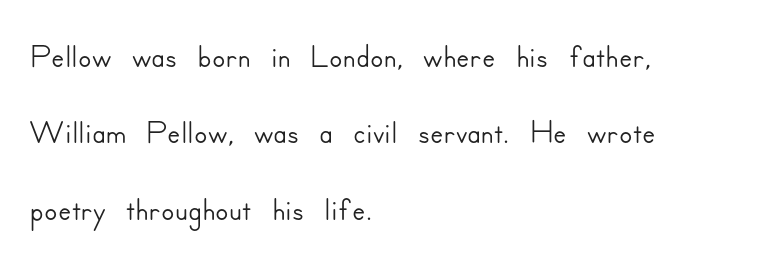
{"serif": "no", "italic": "no", "width": "normal", "stroke_contrast": "low", "x_height": "small", "monospaced": "no", "underline": "no", "align": "left", "line_spacing": "normal", "line_spacing_ratio": 1.56, "letter_spacing": "normal", "letter_spacing_em": 0.0, "glyph_px": 49}
